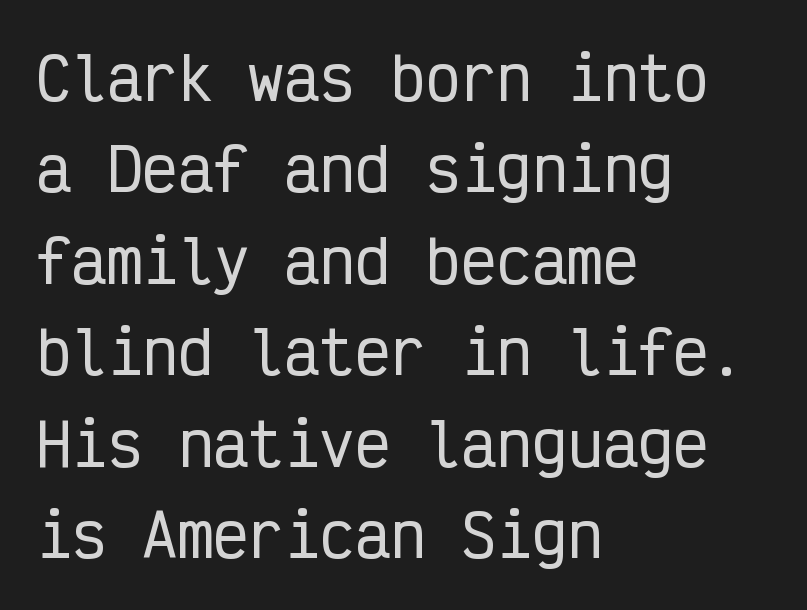
The face used here is rendered with its standard letterfit. Quick note: underline off. Think of a typewriter: that constant character pitch is what you see here. These lines sit exactly where default settings would place them. The rag falls on the right side of this text block.
